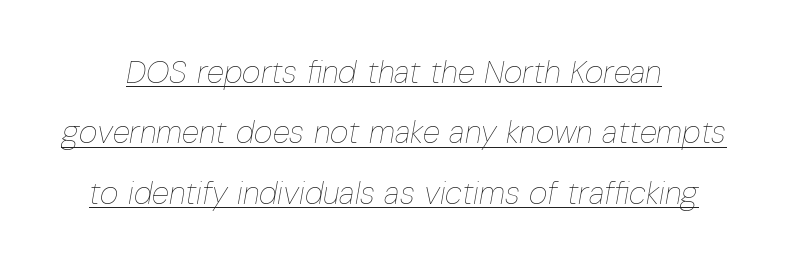
{"italic": "yes", "lean": "right", "slant_degrees": 10, "bold": "no", "weight": "thin", "width": "condensed", "stroke_contrast": "low", "x_height": "medium", "monospaced": "no", "underline": "yes", "line_spacing_ratio": 1.89, "letter_spacing": "normal", "letter_spacing_em": 0.0, "glyph_px": 32}
